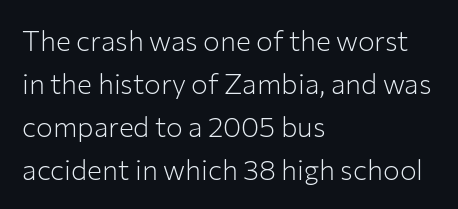
{"serif": "no", "italic": "no", "bold": "no", "weight": "light", "width": "normal", "stroke_contrast": "low", "x_height": "medium", "monospaced": "no", "underline": "no", "align": "left", "line_spacing": "normal", "line_spacing_ratio": 1.54, "letter_spacing": "normal", "letter_spacing_em": 0.0, "glyph_px": 28}
